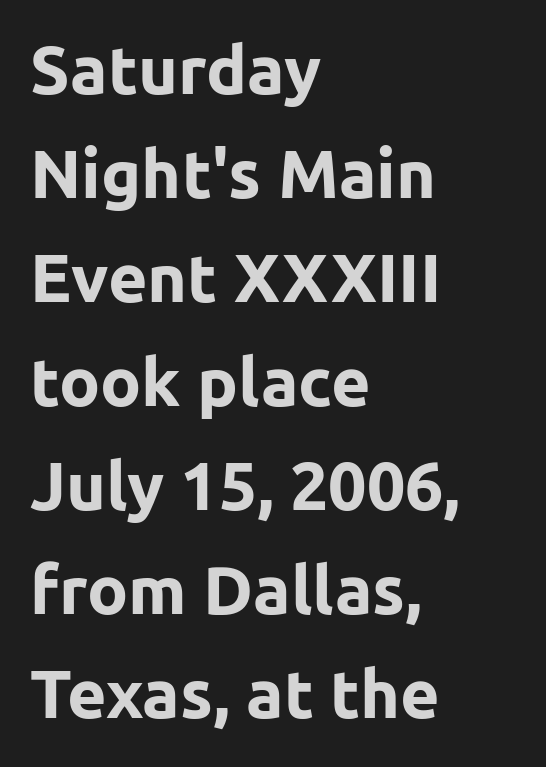
The image shows 68 px bold sans-serif type, upright; set left-aligned, normal line spacing (1.53x), normal letter spacing, not underlined; low stroke contrast and a medium x-height.
